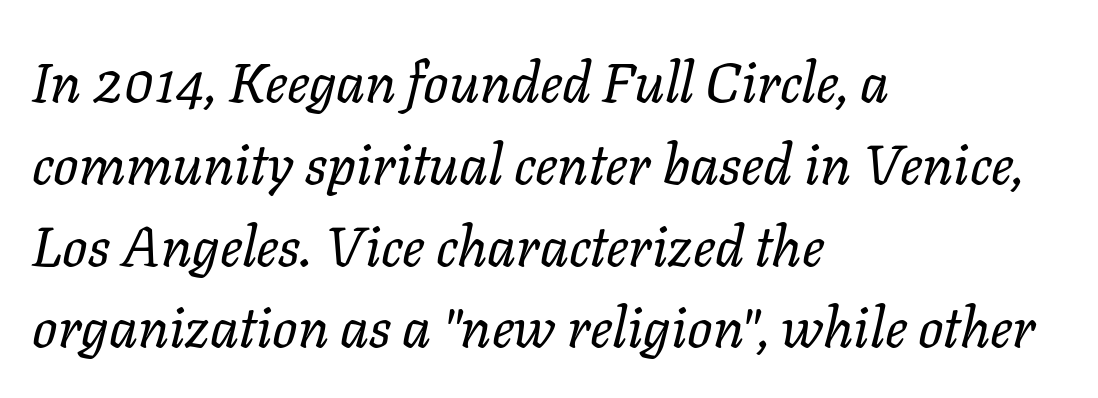
The image shows 56 px regular-weight type, italic (leaning right); set left-aligned, normal line spacing (1.46x), normal letter spacing, not underlined; low stroke contrast and a medium x-height.
